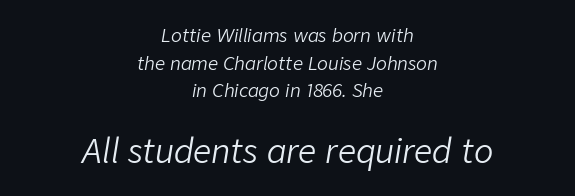
Q: Is the text bold? A: No.
Q: Is the text italic (slanted)? A: Yes, it leans right by about 9 degrees.
Q: Is the text underlined? A: No.
Q: How is the paragraph aligned? A: Centered.
Q: Is the spacing between letters normal or unusually wide? A: Normal.
Q: Is the spacing between lines tight, normal or loose? A: Normal.
Q: Which block of text is set in a larger size, the first (top) or the second (bottom)? A: The second (bottom) one.
Q: Width (condensed, normal, or wide)? A: Normal.
Q: Stroke contrast? A: Low.
Q: x-height? A: Medium.
Q: Monospaced? A: No.
